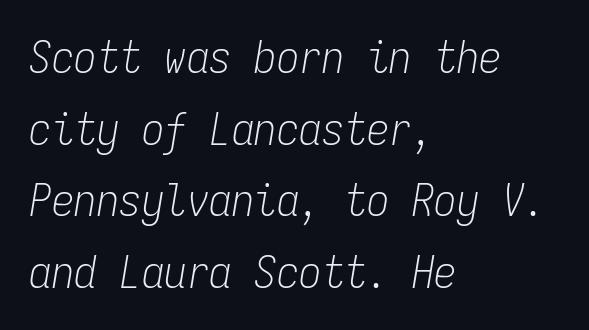
The letters sit at their default tracking, neither squeezed nor spread. The paragraph has a hard left edge and a soft right edge. The font sits on the lighter half of the weight spectrum, regular included. Whoever set this chose a conventional vertical rhythm. Monospaced: the letters line up in strict vertical columns.
